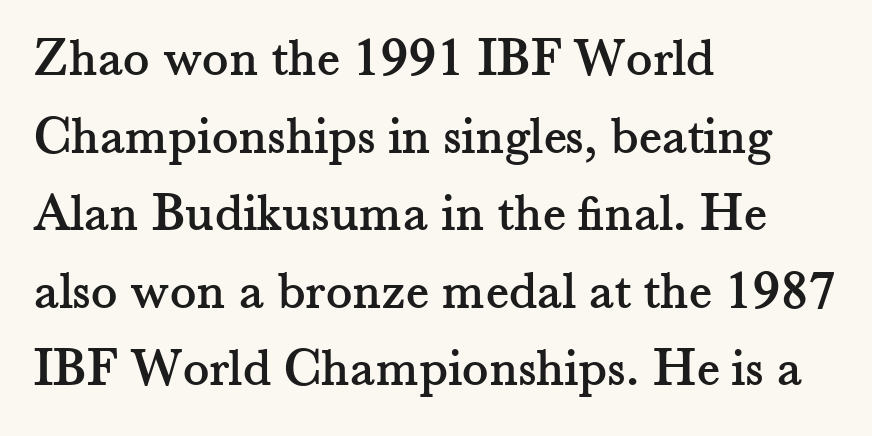
Looks like regular typesetting: each glyph gets only the width it needs. Which margin do the lines hug? The left one — the right edge is uneven. The lettering stays uniformly vertical, giving the passage a roman look. The block of text has a typical density, with ordinary space between rows. Look at the tracking — it's just the regular setting, nothing added.
